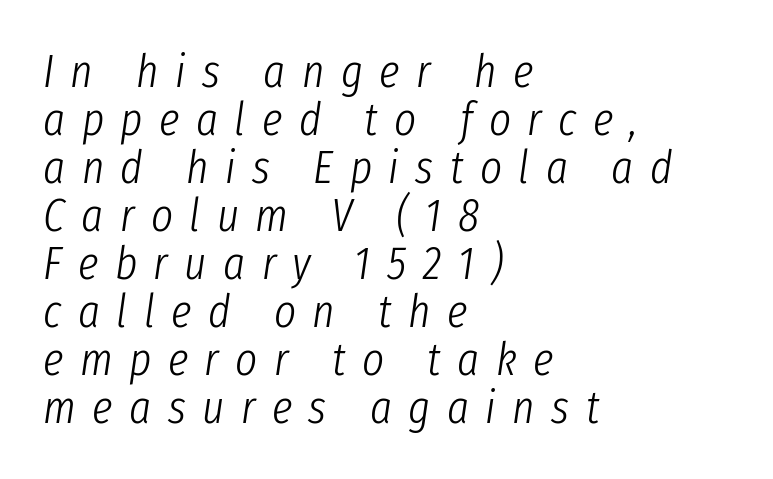
Q: Is the text bold? A: No.
Q: Is the text italic (slanted)? A: Yes, it leans right by about 8 degrees.
Q: Is the text underlined? A: No.
Q: How is the paragraph aligned? A: Left-aligned.
Q: Is the spacing between letters normal or unusually wide? A: Unusually wide.
Q: Is the spacing between lines tight, normal or loose? A: Tight.
Q: Width (condensed, normal, or wide)? A: Condensed.
Q: Stroke contrast? A: Low.
Q: x-height? A: Medium.
Q: Monospaced? A: No.
